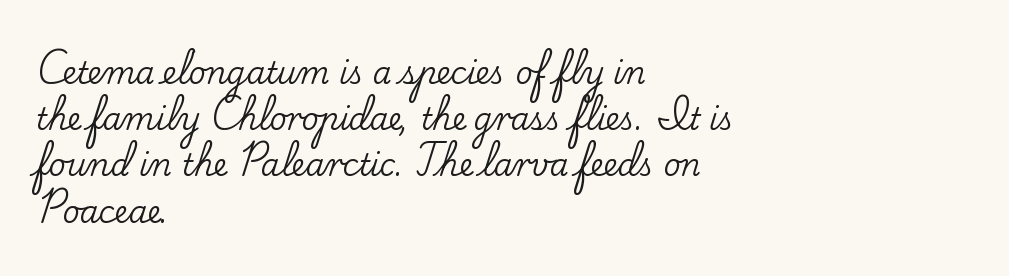
Q: Is the text italic (slanted)? A: Yes.
Q: Is the typeface a serif or a sans-serif typeface? A: Serif.
Q: Is the text underlined? A: No.
Q: How is the paragraph aligned? A: Left-aligned.
Q: Is the spacing between letters normal or unusually wide? A: Normal.
Q: Is the spacing between lines tight, normal or loose? A: Normal.
Q: Width (condensed, normal, or wide)? A: Normal.
Q: Stroke contrast? A: Low.
Q: x-height? A: Small.
Q: Monospaced? A: No.
